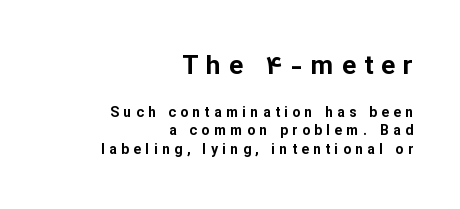
A typesetter would mark this as roman, not italic. The rows are spaced the way most documents space them. Notice how the passage keeps a crisp vertical edge on the right only. Which of the two is more prominent by size? The first, at the top.
